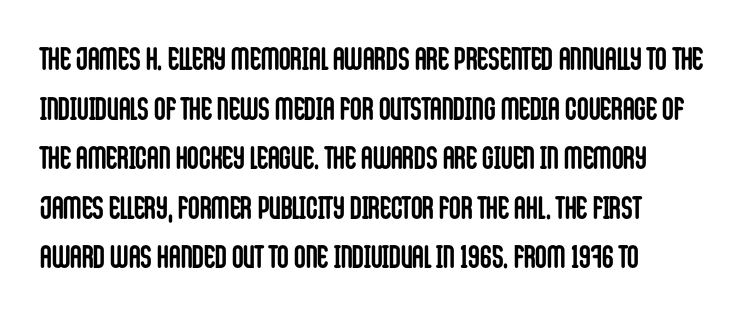
Descenders hang freely into open space. The glyphs have the mass of a bold cut. Characters remain perfectly vertical along every line. Default kerning and tracking; the words read as compact shapes. A typesetter would call this leading conventional body-copy spacing.
